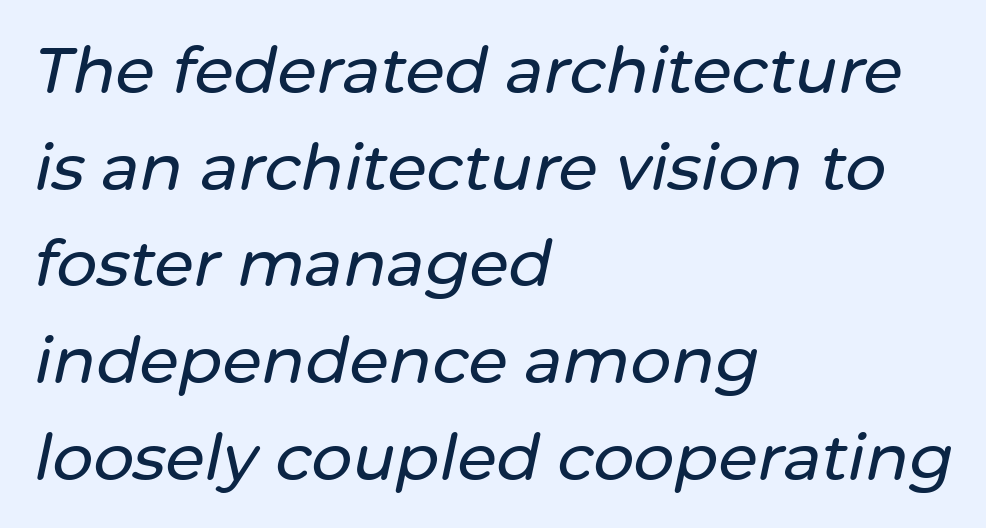
{"italic": "yes", "lean": "right", "slant_degrees": 12, "width": "normal", "stroke_contrast": "low", "x_height": "medium", "monospaced": "no", "underline": "no", "align": "left", "line_spacing": "normal", "line_spacing_ratio": 1.51, "letter_spacing": "normal", "letter_spacing_em": 0.0, "glyph_px": 64}
